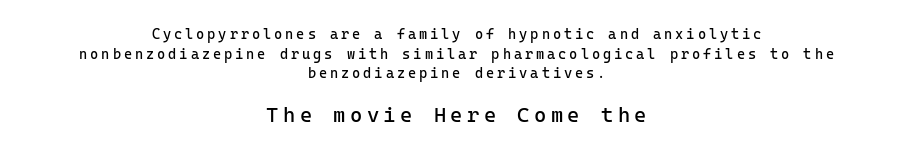
The image shows 21 px text type, upright; set centered, normal line spacing (1.4x), unusually wide letter spacing (+0.21 em), not underlined; the second (bottom) block is 1.5x larger.
